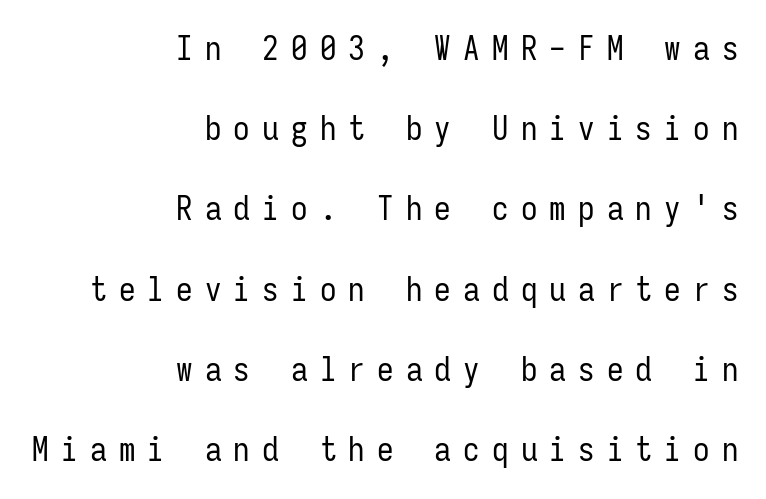
Is the stroke heavy? The answer is a plain regular-or-lighter. Teacher's note: observe the even right margin — that is flush-right alignment. Underlining? Definitely not there. The passage shown stacks its lines with a broad gap. This is roman type, the default non-slanted kind.
